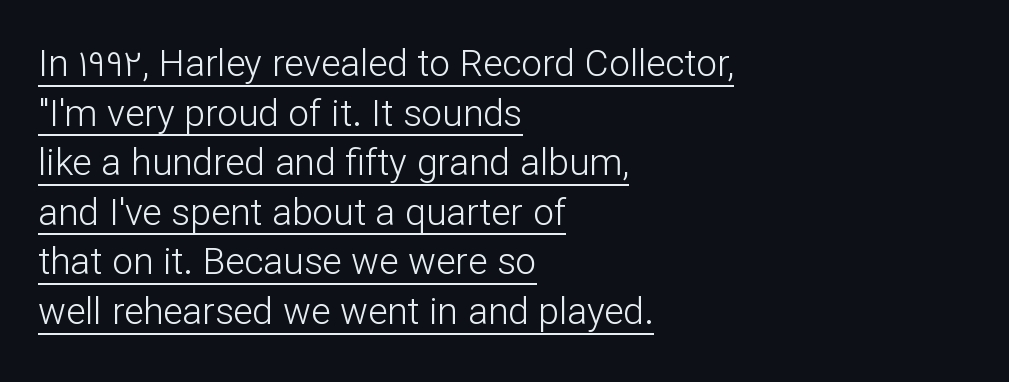
The image shows 37 px light sans-serif type, upright; set left-aligned, normal line spacing (1.34x), normal letter spacing, underlined; low stroke contrast and a medium x-height.
